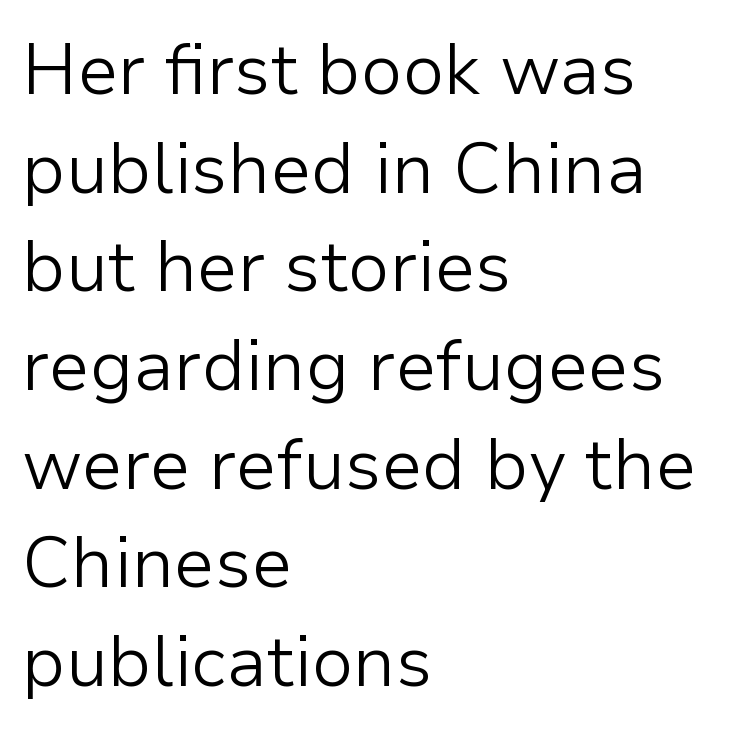
No italicization has been applied; the sample stays upright. Interline gaps are of average width in this sample. These lines are composed in type without serifs. The area under the type is left untouched. Is the letter spacing exaggerated? No — it looks like the ordinary default. Horizontally, the lines are justified to the leading edge only.
